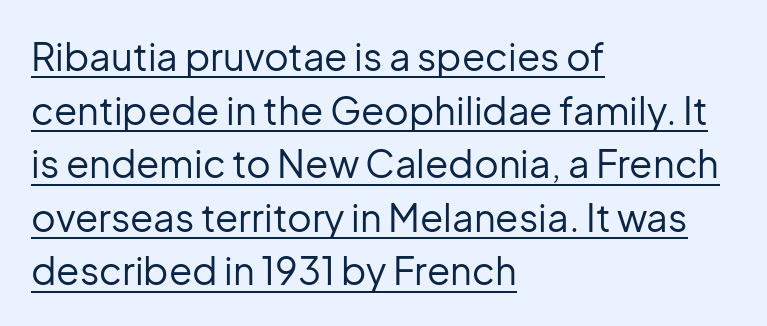
{"serif": "no", "italic": "no", "bold": "no", "weight": "regular", "width": "normal", "stroke_contrast": "low", "x_height": "medium", "monospaced": "no", "underline": "yes", "align": "left", "line_spacing": "normal", "line_spacing_ratio": 1.41, "letter_spacing": "normal", "letter_spacing_em": 0.0, "glyph_px": 38}
